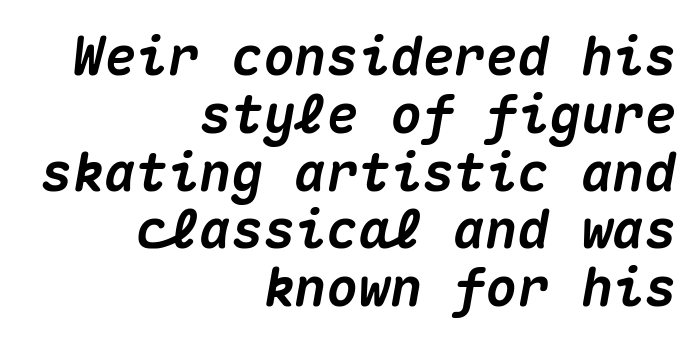
Q: Is the text bold? A: Yes.
Q: Is the text italic (slanted)? A: Yes, it leans right by about 10 degrees.
Q: Is the text underlined? A: No.
Q: How is the paragraph aligned? A: Right-aligned.
Q: Is the spacing between letters normal or unusually wide? A: Normal.
Q: Is the spacing between lines tight, normal or loose? A: Tight.
Q: Width (condensed, normal, or wide)? A: Normal.
Q: Stroke contrast? A: Medium.
Q: x-height? A: Medium.
Q: Monospaced? A: Yes.
